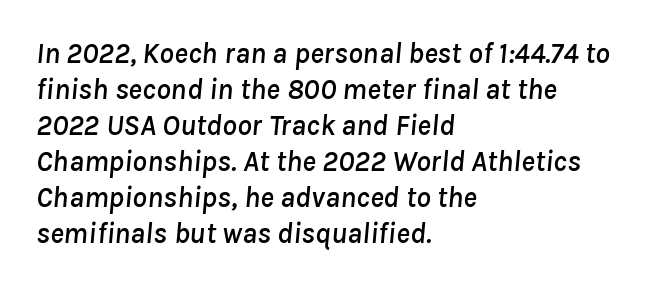
Q: Is the text italic (slanted)? A: Yes, it leans right by about 8 degrees.
Q: Is the text underlined? A: No.
Q: How is the paragraph aligned? A: Left-aligned.
Q: Is the spacing between letters normal or unusually wide? A: Normal.
Q: Width (condensed, normal, or wide)? A: Normal.
Q: Stroke contrast? A: Low.
Q: x-height? A: Medium.
Q: Monospaced? A: No.
